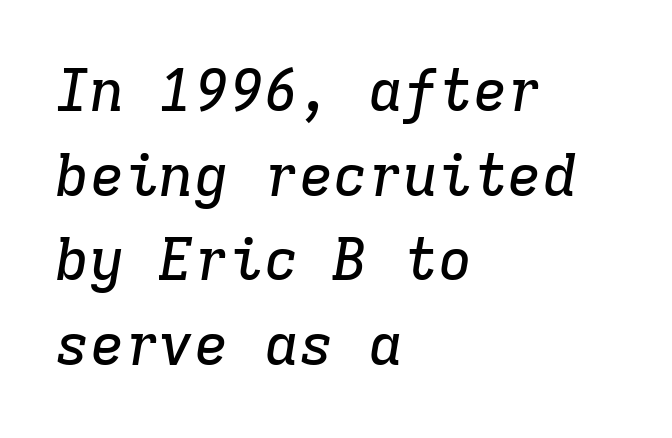
The passage is arranged the way most books set body copy — flush left. Does the lettering tilt? It does — this is italic. How are the letters spaced? Ordinarily, with no added tracking. You could count columns in this text — the font is strictly monospaced. Unlike a clean sans, this face finishes its strokes with serifs.
